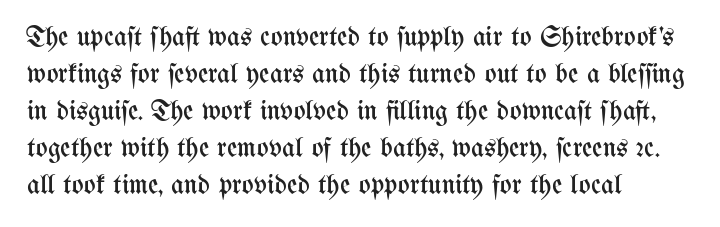
The typesetting does not lean heavy: it is not bold. The rag falls on the right side of this text block. A bare baseline throughout the passage. Upright lettering throughout.
